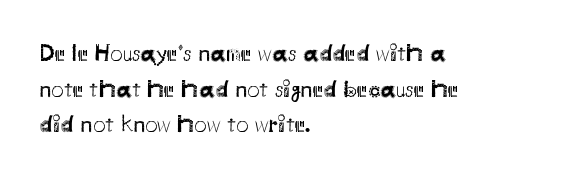
{"italic": "no", "bold": "no", "underline": "no", "align": "left", "line_spacing": "normal", "line_spacing_ratio": 1.43, "letter_spacing": "normal", "letter_spacing_em": 0.0, "glyph_px": 25}
